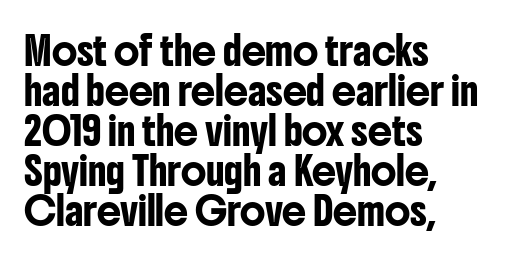
{"italic": "no", "underline": "no", "align": "left", "line_spacing": "normal", "line_spacing_ratio": 1.48, "letter_spacing": "normal", "letter_spacing_em": 0.0, "glyph_px": 27}
